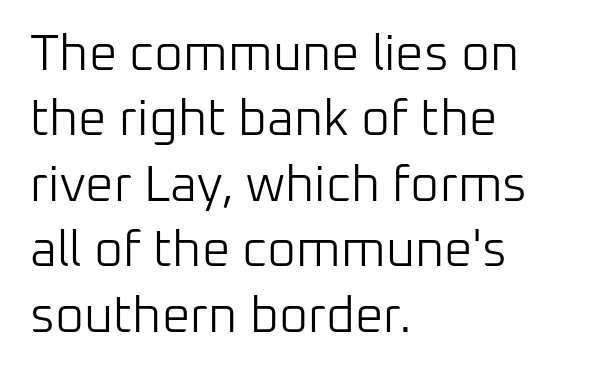
Weight: not bold — regular or lighter. One glance says typical: line gaps are just what's usual. The rendering shows plain stroke endings on the letterforms — a sans-serif design. The face used here is proportionally spaced, like ordinary book or web type.
